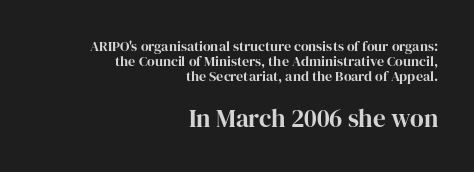
The image shows 25 px bold type, upright; set right-aligned, tight line spacing (1.07x), normal letter spacing, not underlined; the second (bottom) block is 1.79x larger.
